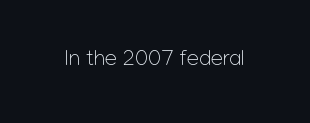
{"italic": "no", "bold": "no", "underline": "no", "letter_spacing": "normal", "letter_spacing_em": 0.0, "glyph_px": 22}
